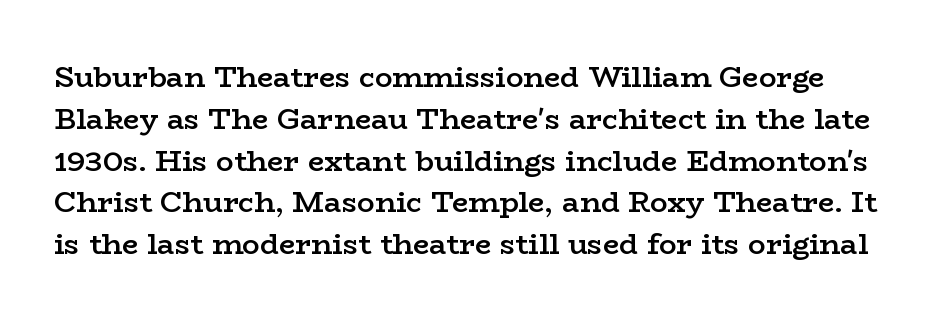
The image shows 29 px semibold, wide serif type, upright; set normal line spacing (1.44x), normal letter spacing, not underlined; low stroke contrast and a medium x-height.
